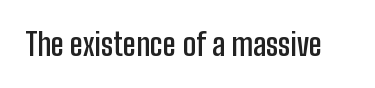
Q: Is the text bold? A: Semi-bold.
Q: Is the text italic (slanted)? A: No, it is upright.
Q: Is the typeface a serif or a sans-serif typeface? A: Sans-serif.
Q: Is the text underlined? A: No.
Q: Is the spacing between letters normal or unusually wide? A: Normal.
Q: Width (condensed, normal, or wide)? A: Condensed.
Q: Stroke contrast? A: Low.
Q: x-height? A: Medium.
Q: Monospaced? A: No.
